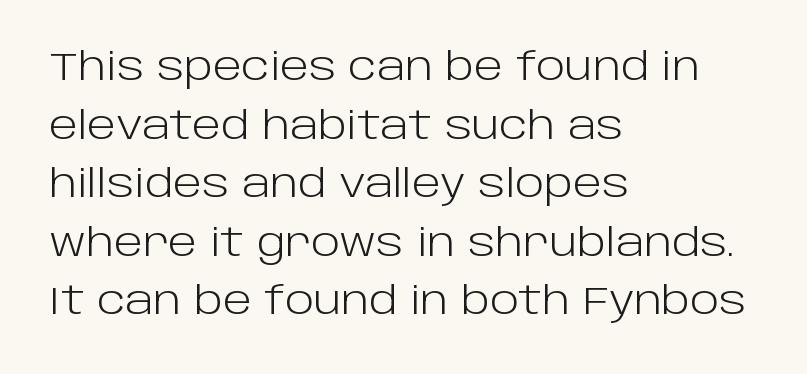
Is the block centered? No — it sits flush against the left margin. Has an underline been added? It has not. Letterform terminals end flat and unadorned throughout the passage. Italic: no, the glyphs are upright roman. The rendering uses a moderate line-height, typical for paragraphs.
